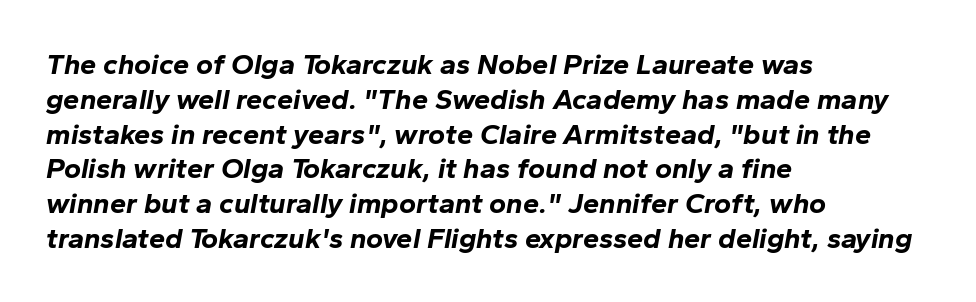
Q: Is the text bold? A: Yes.
Q: Is the text italic (slanted)? A: Yes, it leans right by about 10 degrees.
Q: Is the text underlined? A: No.
Q: How is the paragraph aligned? A: Left-aligned.
Q: Is the spacing between letters normal or unusually wide? A: Normal.
Q: Width (condensed, normal, or wide)? A: Normal.
Q: Stroke contrast? A: Low.
Q: x-height? A: Medium.
Q: Monospaced? A: No.
